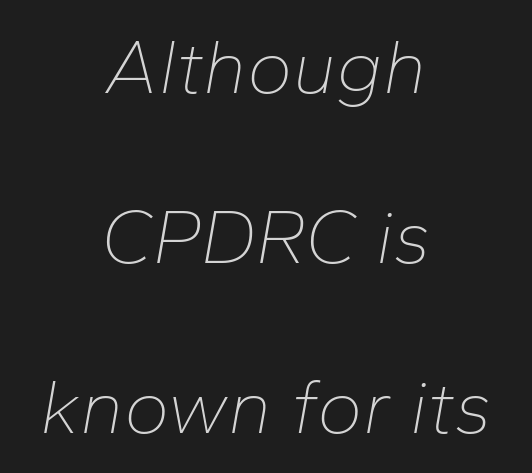
{"italic": "yes", "lean": "right", "slant_degrees": 10, "bold": "no", "weight": "thin", "width": "normal", "stroke_contrast": "low", "x_height": "medium", "monospaced": "no", "underline": "no", "align": "center", "line_spacing": "loose", "line_spacing_ratio": 2.21, "letter_spacing": "normal", "letter_spacing_em": 0.0, "glyph_px": 77}
